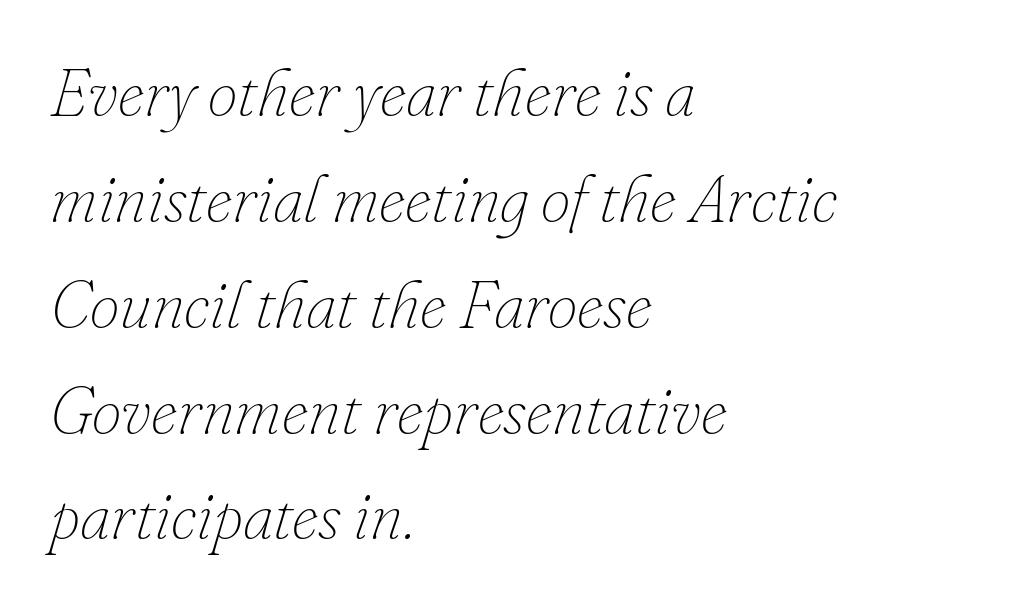
These lines keep a tight, regular rhythm from letter to letter. The rendering uses natural spacing where letterforms have individual widths. The setting favours the left margin, as ordinary paragraphs usually do. The lines sit at an ordinary, default distance from one another. Bare-footed words on every line.
